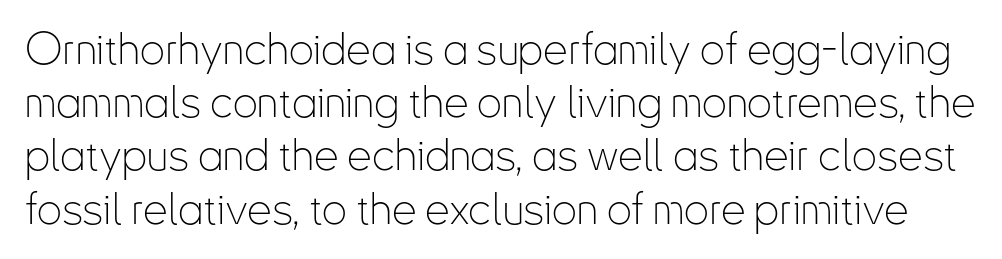
Q: Is the text bold? A: No.
Q: Is the text italic (slanted)? A: No, it is upright.
Q: Is the typeface a serif or a sans-serif typeface? A: Sans-serif.
Q: Is the text underlined? A: No.
Q: Is the spacing between letters normal or unusually wide? A: Normal.
Q: Width (condensed, normal, or wide)? A: Condensed.
Q: Stroke contrast? A: Low.
Q: x-height? A: Small.
Q: Monospaced? A: No.
